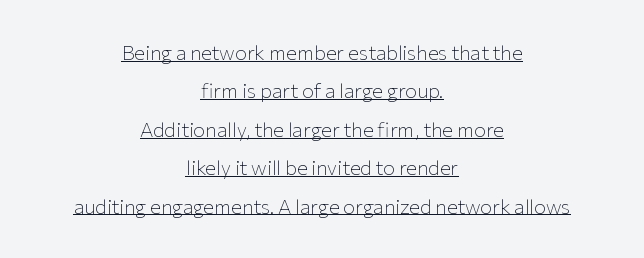
The image shows 20 px text type, upright; set centered, loose line spacing (1.92x), normal letter spacing, underlined.
